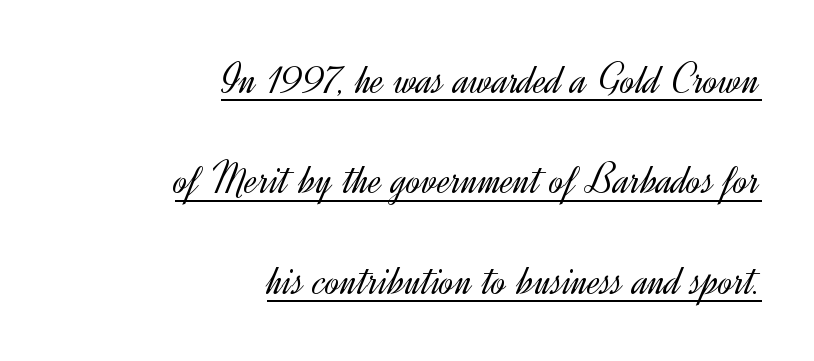
{"serif": "no", "bold": "no", "weight": "light", "width": "normal", "x_height": "small", "monospaced": "no", "underline": "yes", "align": "right", "line_spacing": "loose", "line_spacing_ratio": 2.28, "letter_spacing": "normal", "letter_spacing_em": 0.0, "glyph_px": 44}
